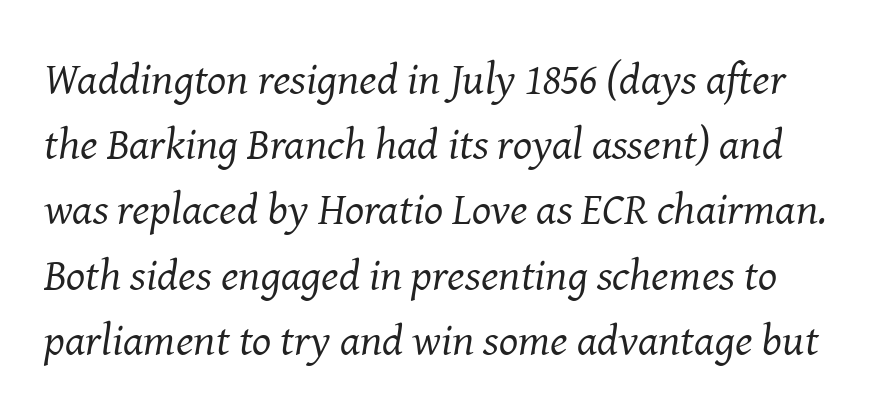
On a weight scale, this lands at 450 or below. Just letters on the line, the space beneath them empty. Vertical spacing — default. Varying glyph widths throughout — classic text-font behaviour. You can tell it's italic because the verticals aren't actually vertical.
